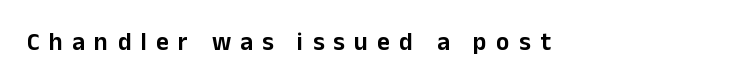
Q: Is the text italic (slanted)? A: No, it is upright.
Q: Is the text underlined? A: No.
Q: Is the spacing between letters normal or unusually wide? A: Unusually wide.
